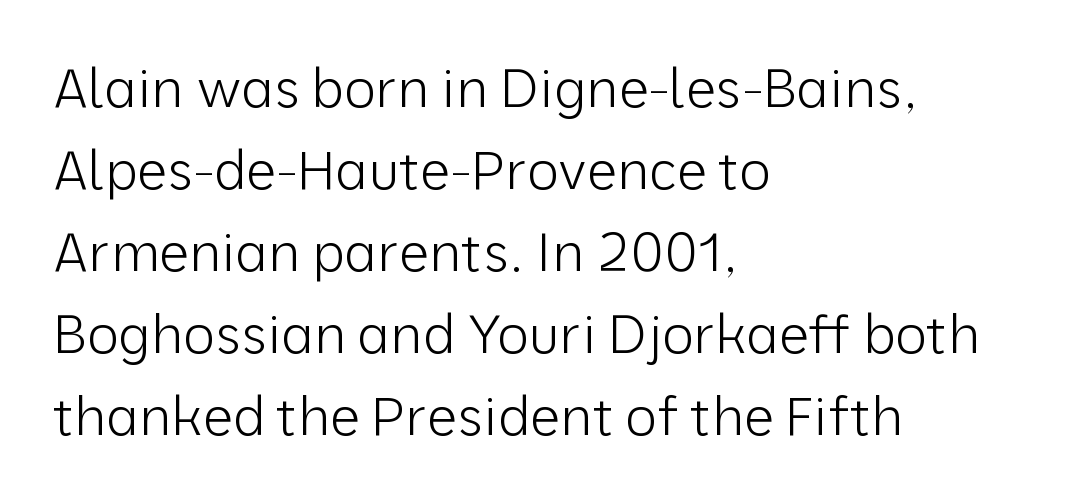
The image shows 54 px light sans-serif type, upright; set left-aligned, normal line spacing (1.52x), normal letter spacing, not underlined; low stroke contrast and a medium x-height.
